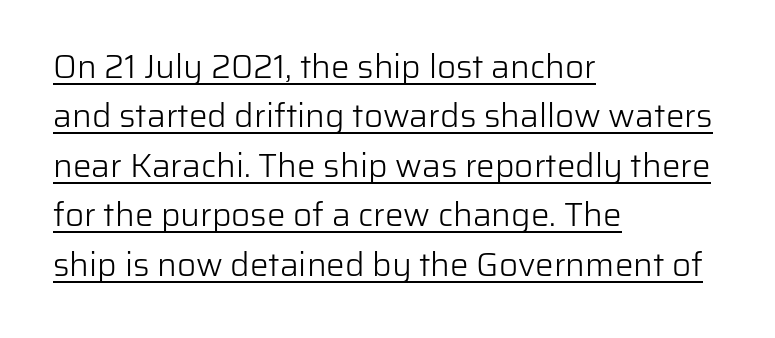
{"serif": "no", "italic": "no", "bold": "no", "weight": "light", "width": "normal", "stroke_contrast": "low", "x_height": "medium", "monospaced": "no", "underline": "yes", "align": "left", "line_spacing": "normal", "line_spacing_ratio": 1.5, "letter_spacing": "normal", "letter_spacing_em": 0.0, "glyph_px": 33}
